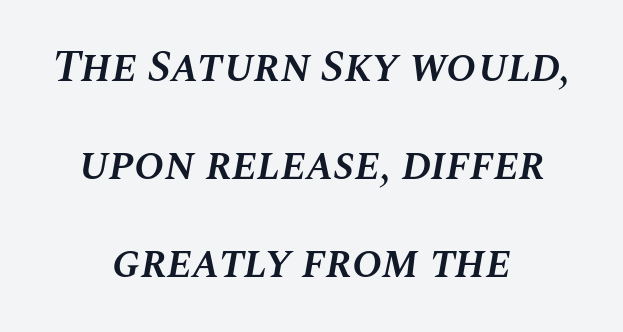
Stroke thickness is moderately raised; the sample reads as semibold. Style check: oblique. Observe the ordinary spacing: letters are neighbours, not strangers. Bare-footed words on every line.
